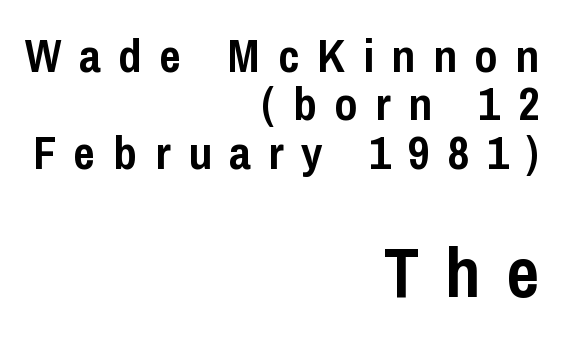
Does the leading feel generous? Not at all — it's pinched. The font's upright variant was chosen for this text. Caption: multi-line text, flush right, ragged left. If you squint, the bottom block still reads clearly — it's the larger of the two. The glyphs in this specimen are sans serif.
